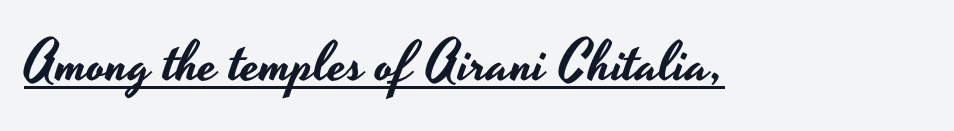
Q: Is the text italic (slanted)? A: Yes.
Q: Is the typeface a serif or a sans-serif typeface? A: Sans-serif.
Q: Is the text underlined? A: Yes.
Q: Is the spacing between letters normal or unusually wide? A: Normal.
Q: Width (condensed, normal, or wide)? A: Wide.
Q: Stroke contrast? A: Low.
Q: x-height? A: Small.
Q: Monospaced? A: No.
